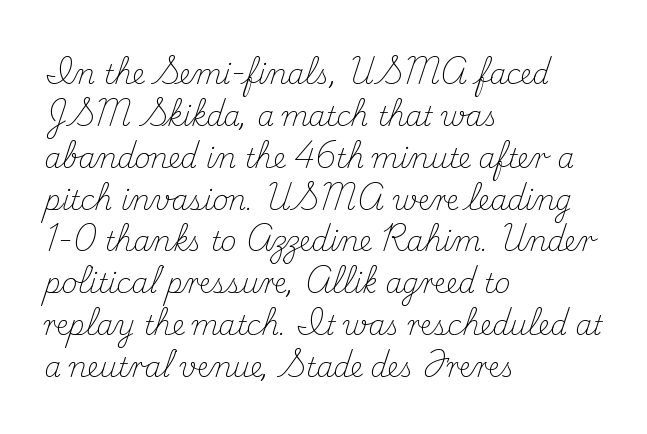
The image shows 27 px text type; set left-aligned, normal line spacing (1.55x), normal letter spacing, not underlined.
